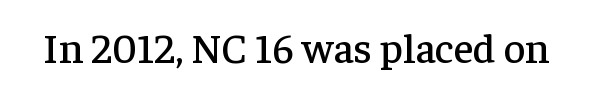
{"serif": "yes", "italic": "no", "width": "normal", "stroke_contrast": "low", "x_height": "medium", "monospaced": "no", "underline": "no", "letter_spacing": "normal", "letter_spacing_em": 0.0, "glyph_px": 42}
